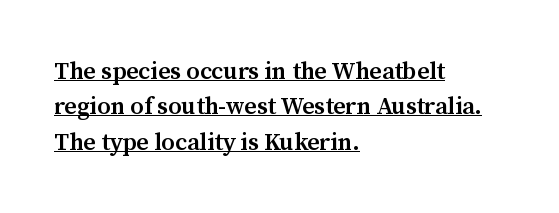
{"italic": "no", "bold": "semi", "underline": "yes", "align": "left", "line_spacing": "normal", "line_spacing_ratio": 1.47, "letter_spacing": "normal", "letter_spacing_em": 0.0, "glyph_px": 24}
